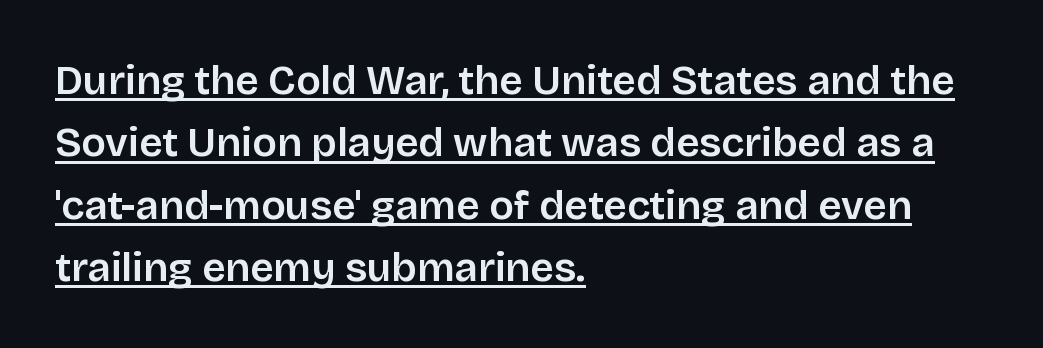
The image shows 41 px sans-serif type, upright; set left-aligned, normal line spacing (1.52x), normal letter spacing, underlined; low stroke contrast and a large x-height.
